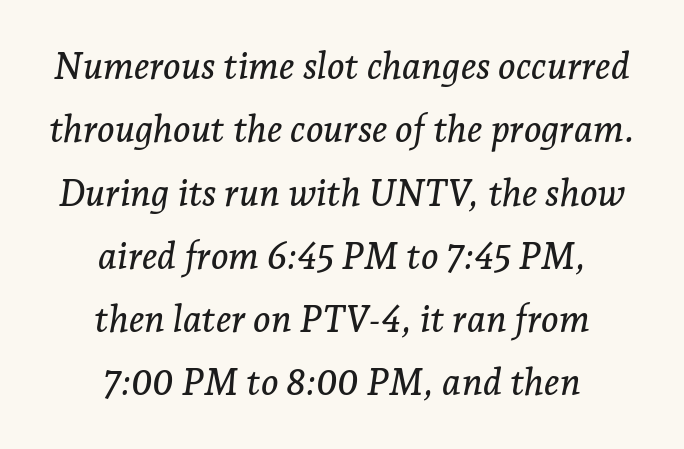
The image shows 37 px serif type, italic (leaning right); set centered, line spacing 1.71x, normal letter spacing, not underlined; low stroke contrast and a medium x-height.
